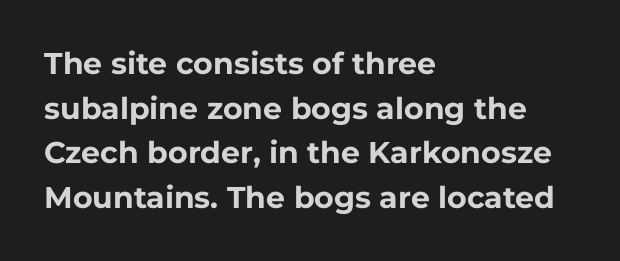
Q: Is the text bold? A: Yes.
Q: Is the text italic (slanted)? A: No, it is upright.
Q: Is the typeface a serif or a sans-serif typeface? A: Sans-serif.
Q: Is the text underlined? A: No.
Q: How is the paragraph aligned? A: Left-aligned.
Q: Is the spacing between letters normal or unusually wide? A: Normal.
Q: Is the spacing between lines tight, normal or loose? A: Normal.
Q: Width (condensed, normal, or wide)? A: Normal.
Q: Stroke contrast? A: Low.
Q: x-height? A: Medium.
Q: Monospaced? A: No.
